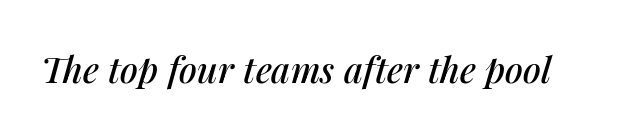
The image shows 36 px text type, italic (leaning right); set normal letter spacing, not underlined; medium stroke contrast and a medium x-height.
